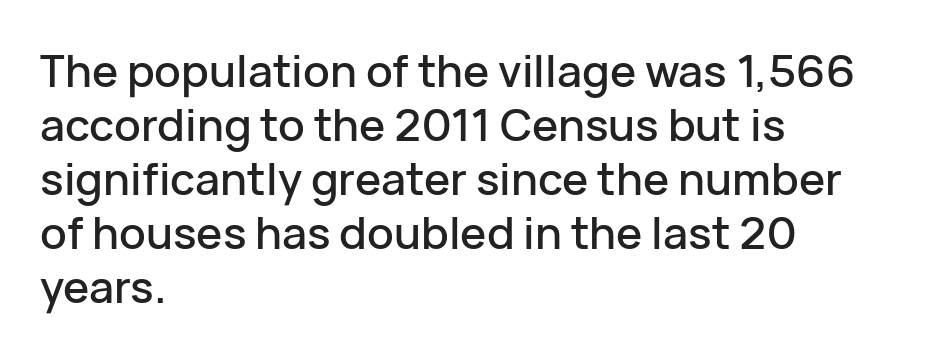
The image shows 44 px sans-serif type, upright; set left-aligned, line spacing 1.23x, normal letter spacing, not underlined; low stroke contrast and a medium x-height.
